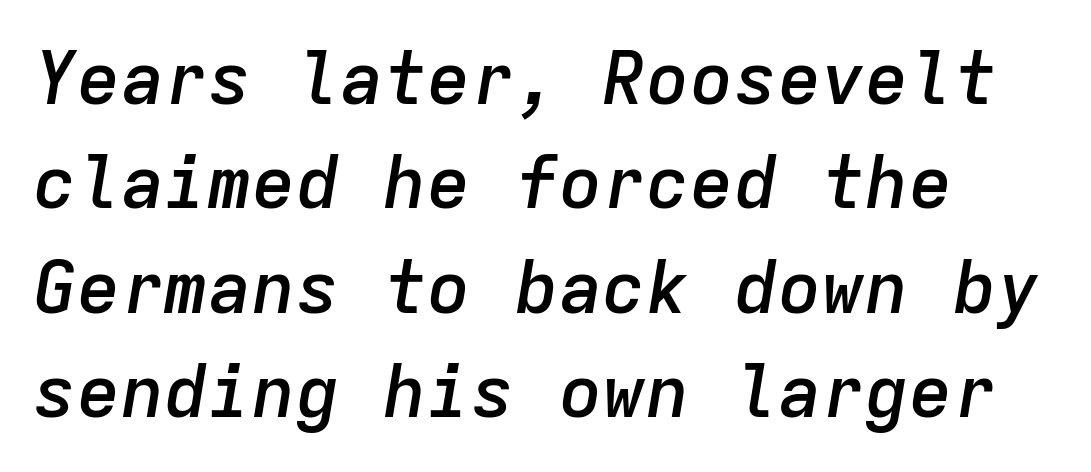
The designer left line spacing at the default. Observe the lean: these are italic letterforms. Rule under the text: the space is simply empty. What weight is shown? A semibold, between regular and bold. Tracking here is standard; glyphs follow each other at the usual distance. Note the uniform advance width — an 'i' takes as much space as an 'm'.
